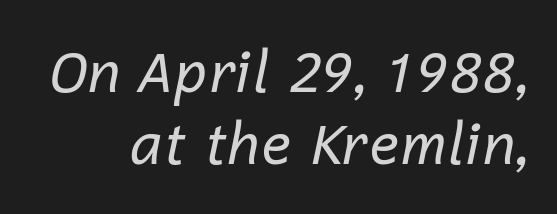
Q: Is the text bold? A: No.
Q: Is the text italic (slanted)? A: Yes, it leans right by about 12 degrees.
Q: Is the text underlined? A: No.
Q: Is the spacing between letters normal or unusually wide? A: Normal.
Q: Is the spacing between lines tight, normal or loose? A: Normal.
Q: Width (condensed, normal, or wide)? A: Normal.
Q: Stroke contrast? A: Low.
Q: x-height? A: Medium.
Q: Monospaced? A: No.
